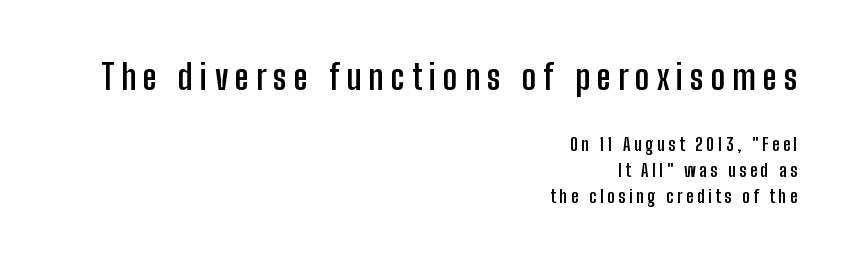
The image shows 35 px semibold, condensed sans-serif type, upright; set right-aligned, normal line spacing (1.44x), unusually wide letter spacing (+0.2 em), not underlined; the first (top) block is 1.94x larger; low stroke contrast and a medium x-height.
